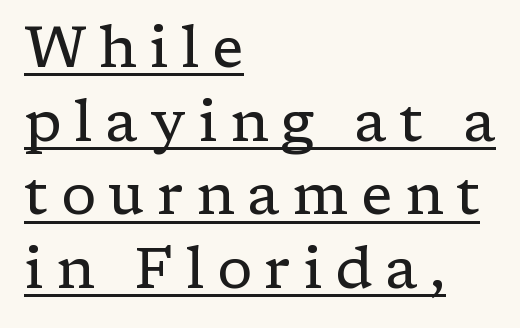
Q: Is the text bold? A: No.
Q: Is the text italic (slanted)? A: No, it is upright.
Q: Is the typeface a serif or a sans-serif typeface? A: Serif.
Q: Is the text underlined? A: Yes.
Q: How is the paragraph aligned? A: Left-aligned.
Q: Is the spacing between letters normal or unusually wide? A: Unusually wide.
Q: Is the spacing between lines tight, normal or loose? A: Normal.
Q: Width (condensed, normal, or wide)? A: Normal.
Q: Stroke contrast? A: Low.
Q: x-height? A: Medium.
Q: Monospaced? A: No.
